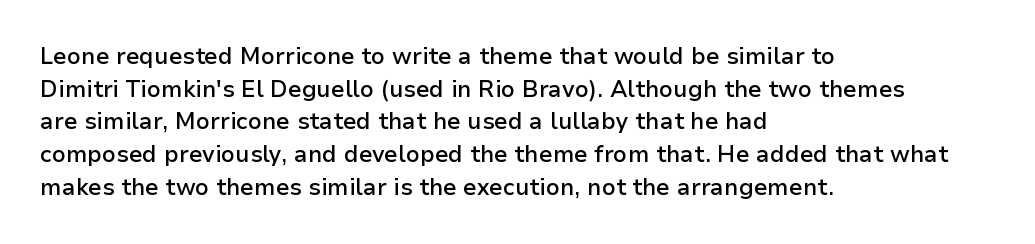
A classic flush-left, rag-right setting is used for this passage. Inter-character spacing is left at the font's built-in metrics. Notice how descenders clear the ascenders below comfortably — that's standard leading. Stroke thickness is moderately raised; the sample reads as semibold. Quick note: underline off.
